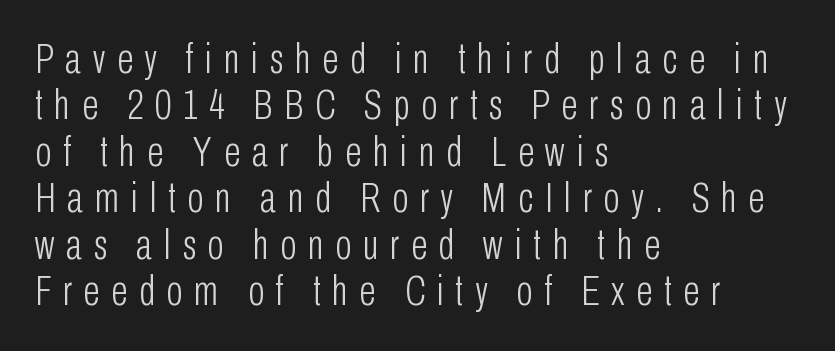
The image shows 43 px light, condensed sans-serif type, upright; set left-aligned, tight line spacing (1.08x), unusually wide letter spacing (+0.27 em), not underlined; low stroke contrast and a medium x-height.
